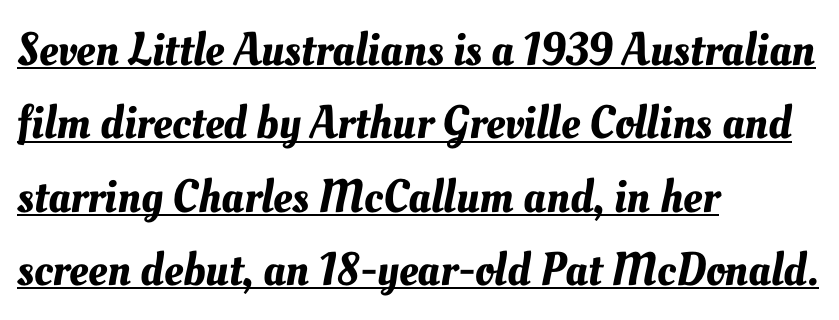
{"width": "normal", "stroke_contrast": "medium", "x_height": "small", "monospaced": "no", "underline": "yes", "align": "left", "line_spacing": "normal", "line_spacing_ratio": 1.56, "letter_spacing": "normal", "letter_spacing_em": 0.0, "glyph_px": 47}
